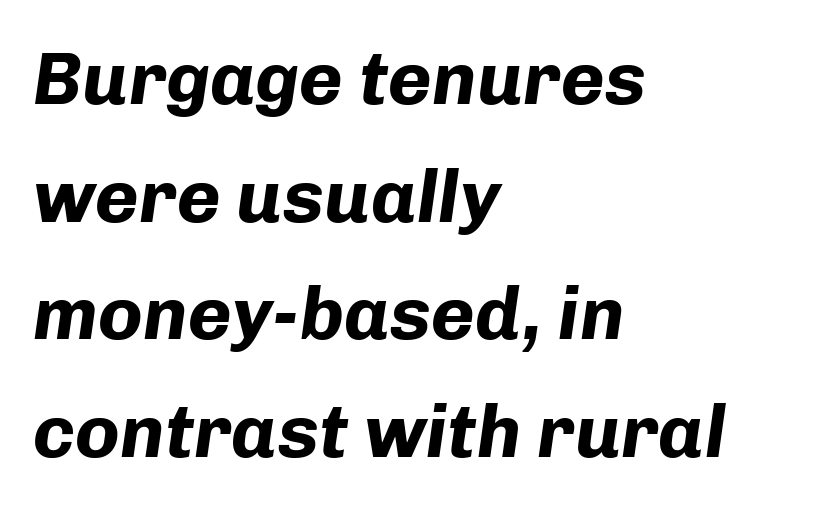
The image shows 75 px bold type, italic (leaning right); set left-aligned, normal line spacing (1.57x), normal letter spacing, not underlined; low stroke contrast and a medium x-height.
